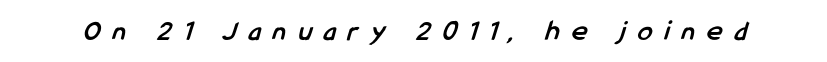
Q: Is the text bold? A: Yes.
Q: Is the typeface a serif or a sans-serif typeface? A: Sans-serif.
Q: Is the text underlined? A: No.
Q: Is the spacing between letters normal or unusually wide? A: Unusually wide.
Q: Width (condensed, normal, or wide)? A: Condensed.
Q: Stroke contrast? A: Low.
Q: x-height? A: Medium.
Q: Monospaced? A: No.
